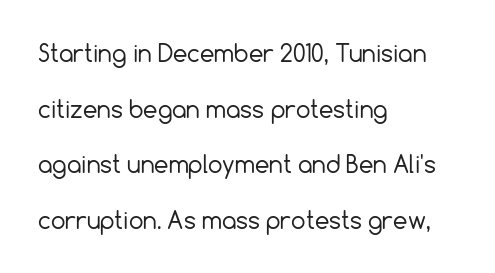
Q: Is the text bold? A: No.
Q: Is the text italic (slanted)? A: No, it is upright.
Q: Is the text underlined? A: No.
Q: How is the paragraph aligned? A: Left-aligned.
Q: Is the spacing between letters normal or unusually wide? A: Normal.
Q: Is the spacing between lines tight, normal or loose? A: Loose.
